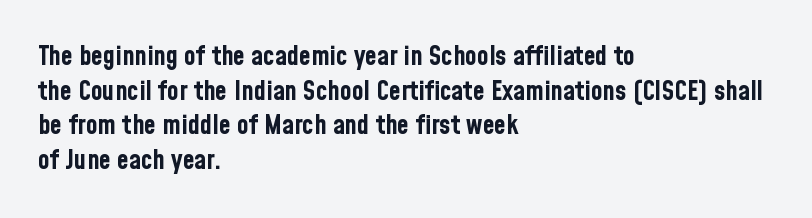
Compared with typical body copy, the letter spacing here is the same. The setting favours the left margin, as ordinary paragraphs usually do. Heft: maximum for text — a bold. Beneath every word, the page is bare. Successive baselines arrive at the customary interval. These lines were composed using upright roman letters.
